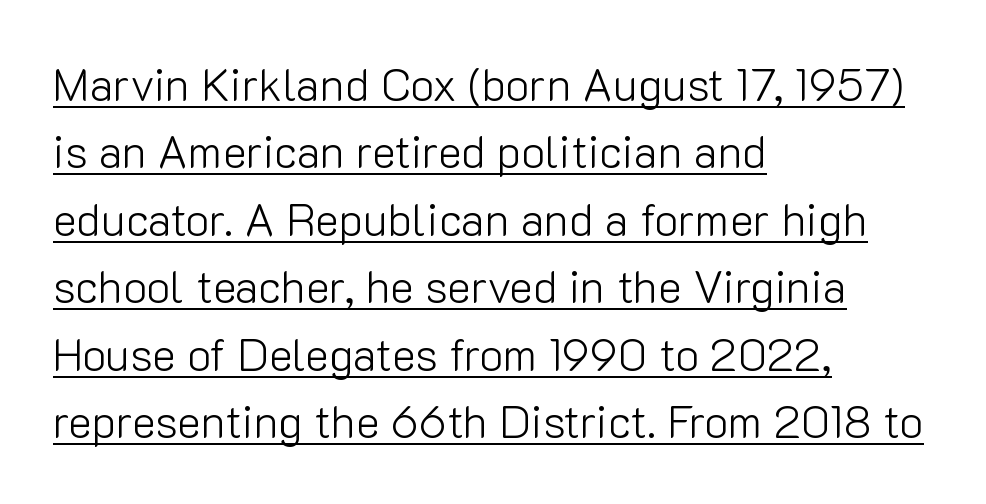
{"serif": "no", "italic": "no", "bold": "no", "weight": "light", "width": "normal", "stroke_contrast": "low", "x_height": "medium", "monospaced": "no", "underline": "yes", "align": "left", "line_spacing": "normal", "line_spacing_ratio": 1.5, "letter_spacing": "normal", "letter_spacing_em": 0.0, "glyph_px": 45}
